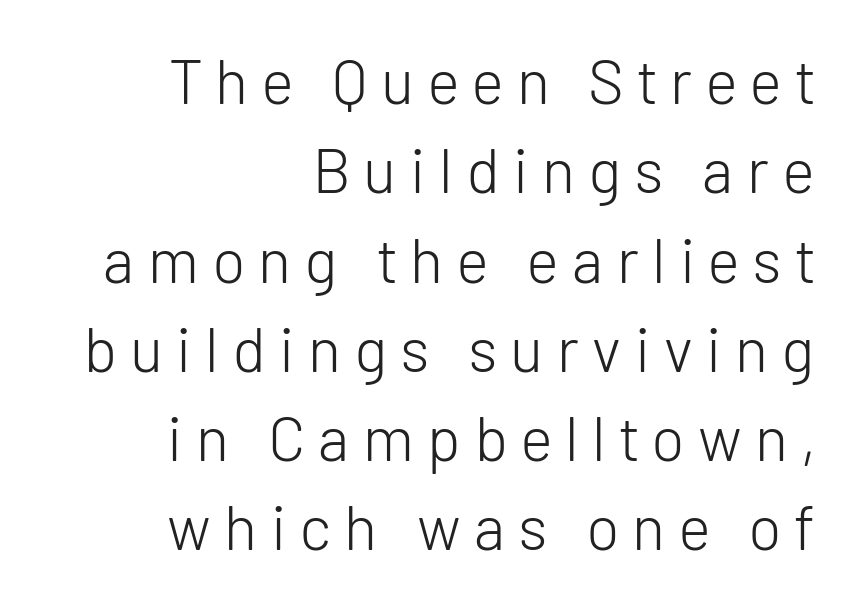
The image shows 62 px light sans-serif type, upright; set right-aligned, normal line spacing (1.44x), unusually wide letter spacing (+0.22 em), not underlined; low stroke contrast and a medium x-height.
